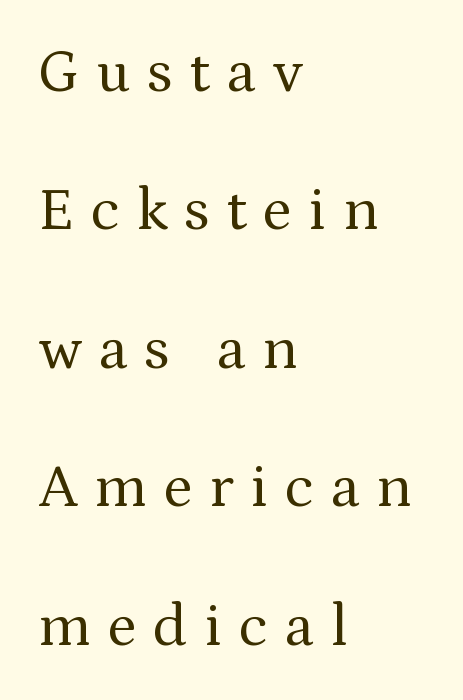
The type family on display is of the serif kind. Weight: in the light-to-regular range. The text block is weighted toward the left margin, trailing off unevenly rightward. The space between consecutive lines is lavish.
